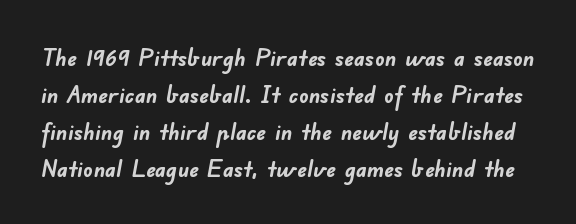
{"bold": "yes", "underline": "no", "line_spacing": "normal", "line_spacing_ratio": 1.54, "letter_spacing": "normal", "letter_spacing_em": 0.0, "glyph_px": 24}
